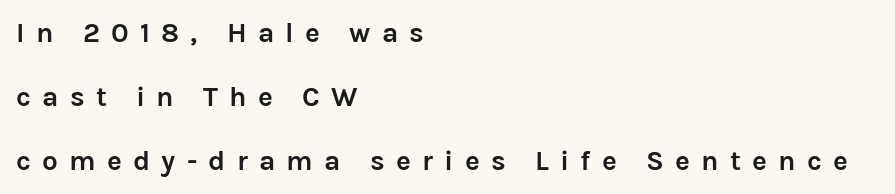
Q: Is the text bold? A: Yes.
Q: Is the text italic (slanted)? A: No, it is upright.
Q: Is the typeface a serif or a sans-serif typeface? A: Sans-serif.
Q: Is the text underlined? A: No.
Q: How is the paragraph aligned? A: Left-aligned.
Q: Is the spacing between letters normal or unusually wide? A: Unusually wide.
Q: Is the spacing between lines tight, normal or loose? A: Loose.
Q: Width (condensed, normal, or wide)? A: Normal.
Q: Stroke contrast? A: Low.
Q: x-height? A: Medium.
Q: Monospaced? A: No.
